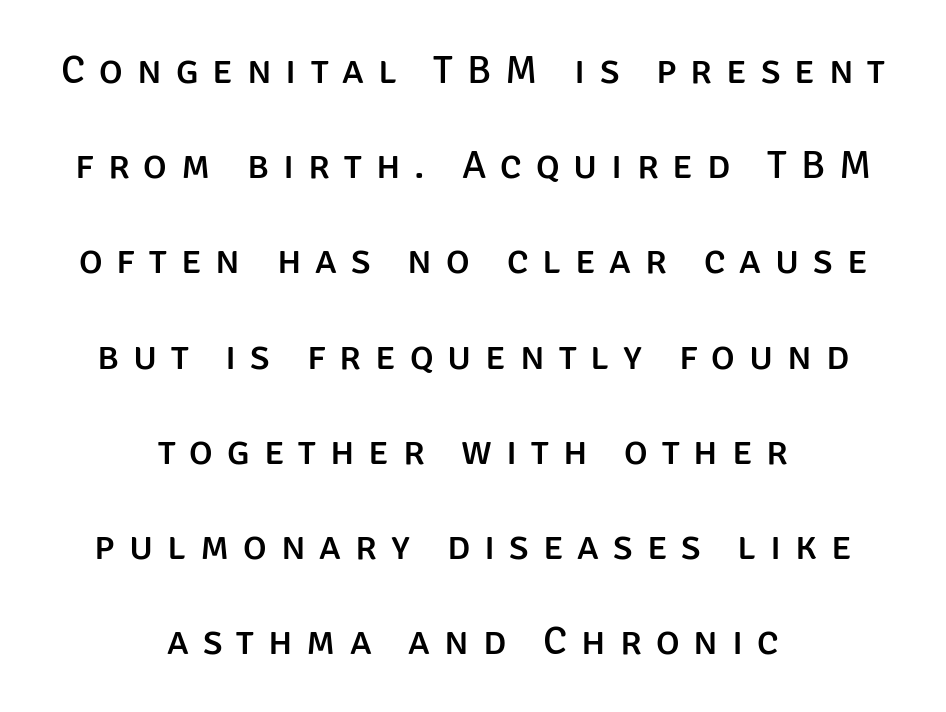
The image shows 40 px sans-serif type, upright; set centered, loose line spacing (2.38x), unusually wide letter spacing (+0.35 em), not underlined; low stroke contrast and a large x-height.
